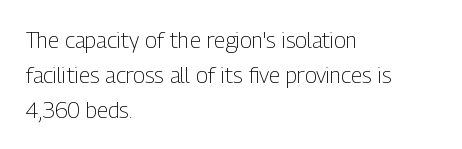
Q: Is the text bold? A: No.
Q: Is the text italic (slanted)? A: No, it is upright.
Q: Is the text underlined? A: No.
Q: How is the paragraph aligned? A: Left-aligned.
Q: Is the spacing between letters normal or unusually wide? A: Normal.
Q: Is the spacing between lines tight, normal or loose? A: Normal.
